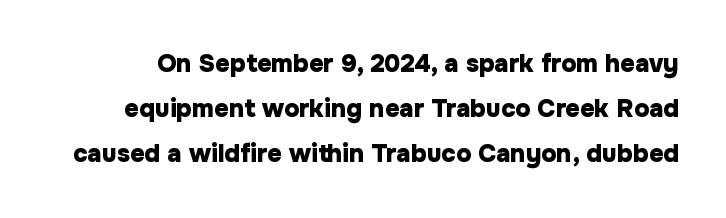
{"italic": "no", "bold": "yes", "underline": "no", "line_spacing_ratio": 1.81, "letter_spacing": "normal", "letter_spacing_em": 0.0, "glyph_px": 25}
